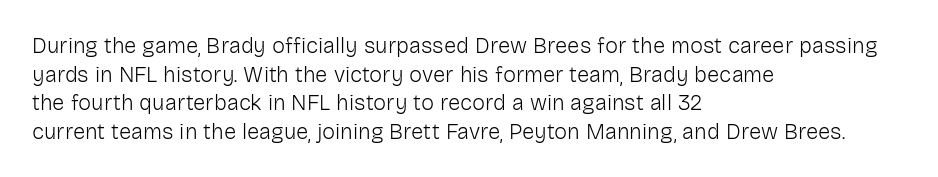
Check the space under the baseline: it is left empty. Characters follow at the spacing the type designer built in. These glyphs show unthickened strokes, regular width or finer. This is the regular roman posture of the typeface. A typesetter would call this leading conventional body-copy spacing. The compositor pushed each line to the left boundary.
